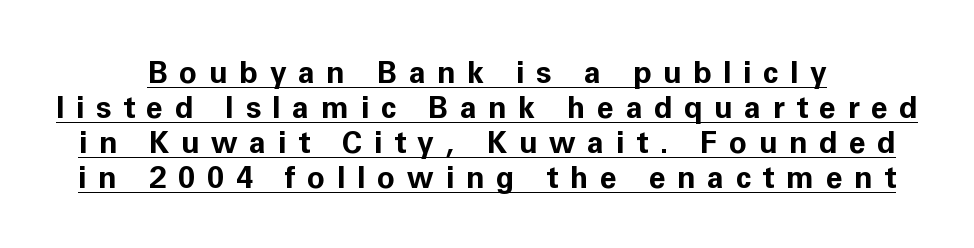
Q: Is the text bold? A: Yes.
Q: Is the text italic (slanted)? A: No, it is upright.
Q: Is the typeface a serif or a sans-serif typeface? A: Sans-serif.
Q: Is the text underlined? A: Yes.
Q: Is the spacing between letters normal or unusually wide? A: Unusually wide.
Q: Width (condensed, normal, or wide)? A: Normal.
Q: Stroke contrast? A: Low.
Q: x-height? A: Medium.
Q: Monospaced? A: No.
